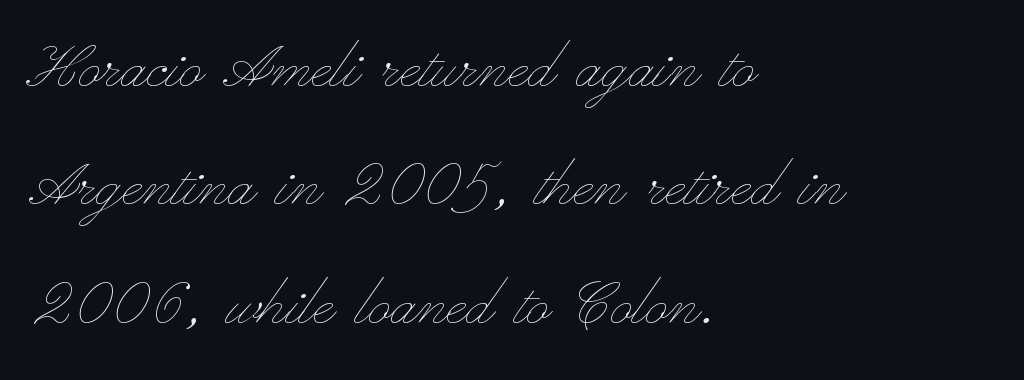
The baseline area is clear. A typesetter would call this zero additional tracking. Weight: not bold — regular or lighter. Regarding leading, the lines here are spaced in the standard way.
